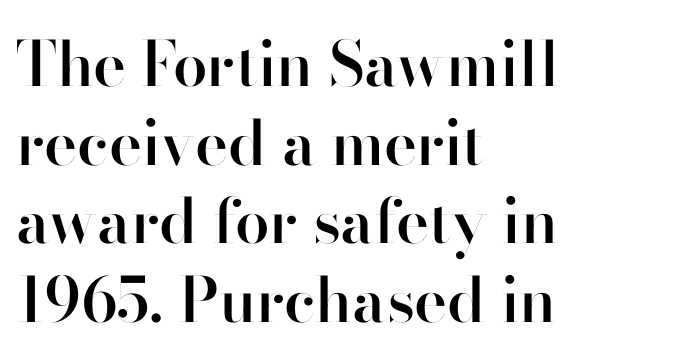
These lines sit exactly where default settings would place them. No word sits above an underline. The rendering shows plain stroke endings on the letterforms — a sans-serif design. Which margin do the lines hug? The left one — the right edge is uneven. Do the letters lean? They stand straight. Students, this is semibold: more ink than regular, less than bold.
